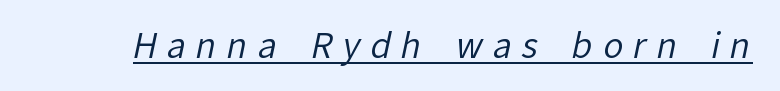
Q: Is the text bold? A: No.
Q: Is the typeface a serif or a sans-serif typeface? A: Sans-serif.
Q: Is the text underlined? A: Yes.
Q: Is the spacing between letters normal or unusually wide? A: Unusually wide.
Q: Width (condensed, normal, or wide)? A: Normal.
Q: Stroke contrast? A: Low.
Q: x-height? A: Medium.
Q: Monospaced? A: No.
